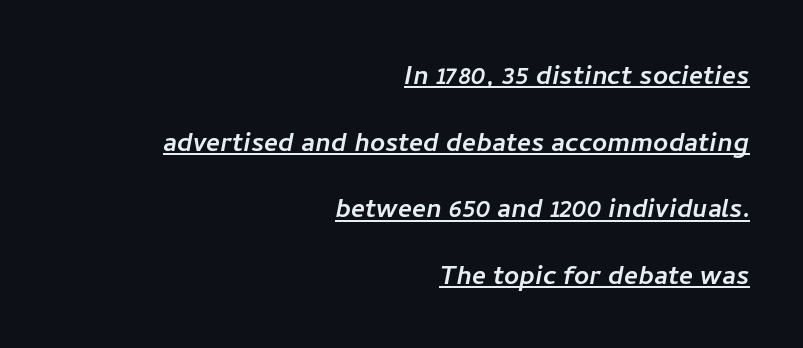
{"serif": "no", "width": "normal", "stroke_contrast": "low", "x_height": "medium", "monospaced": "no", "underline": "yes", "align": "right", "line_spacing": "loose", "line_spacing_ratio": 2.02, "letter_spacing": "normal", "letter_spacing_em": 0.0, "glyph_px": 33}
